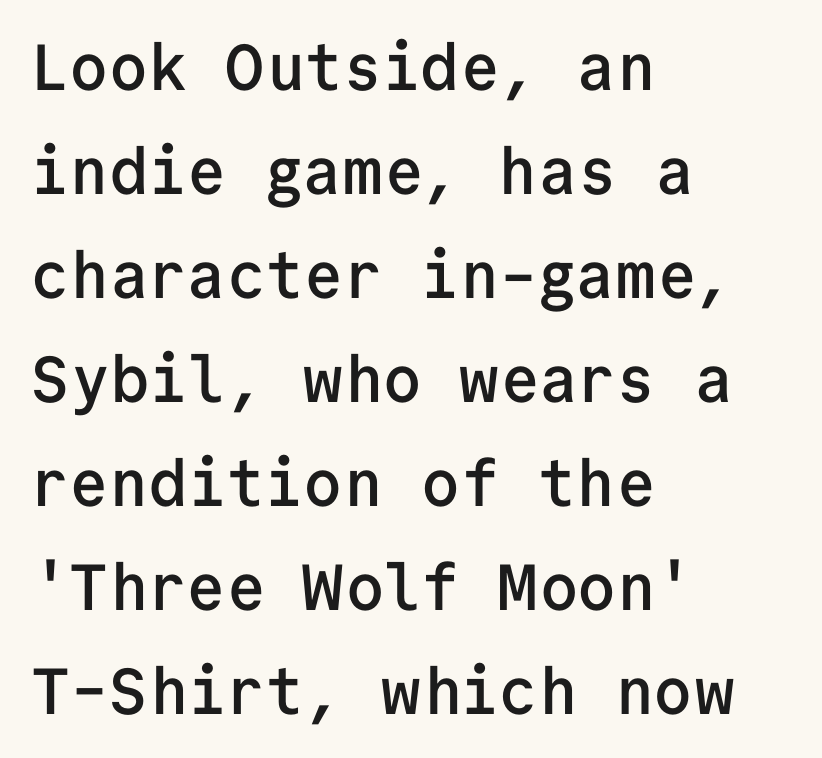
The image shows 65 px semibold sans-serif type, upright, monospaced; set left-aligned, normal line spacing (1.6x), normal letter spacing, not underlined; low stroke contrast and a medium x-height.
